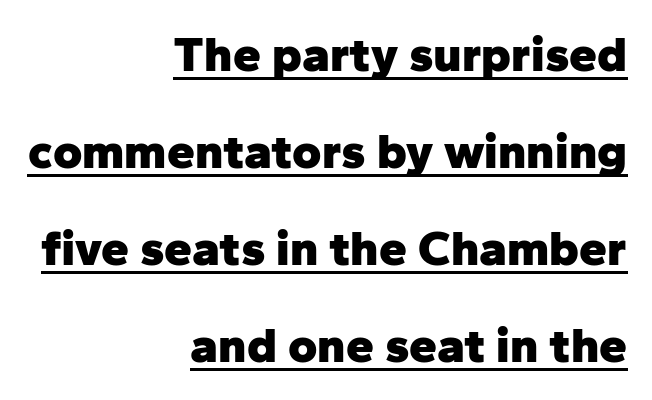
{"serif": "no", "italic": "no", "bold": "yes", "weight": "heavy", "width": "normal", "stroke_contrast": "low", "x_height": "medium", "monospaced": "no", "underline": "yes", "align": "right", "line_spacing": "loose", "line_spacing_ratio": 1.94, "letter_spacing": "normal", "letter_spacing_em": 0.0, "glyph_px": 50}
